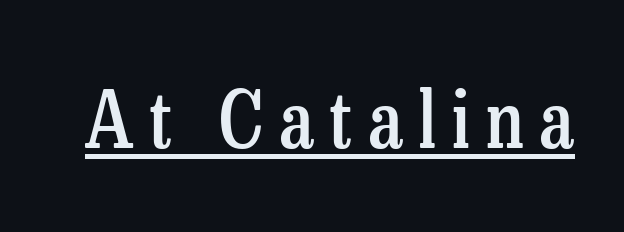
Q: Is the text bold? A: Semi-bold.
Q: Is the text italic (slanted)? A: No, it is upright.
Q: Is the typeface a serif or a sans-serif typeface? A: Serif.
Q: Is the text underlined? A: Yes.
Q: Is the spacing between letters normal or unusually wide? A: Unusually wide.
Q: Width (condensed, normal, or wide)? A: Condensed.
Q: Stroke contrast? A: Low.
Q: x-height? A: Medium.
Q: Monospaced? A: No.
